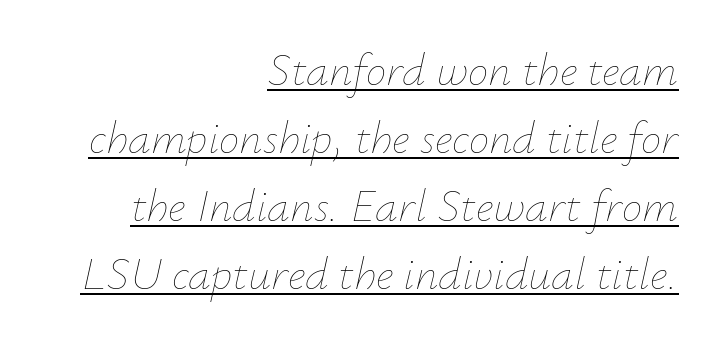
The image shows 46 px thin type, italic (leaning right); set right-aligned, normal line spacing (1.48x), normal letter spacing, underlined; low stroke contrast and a small x-height.
